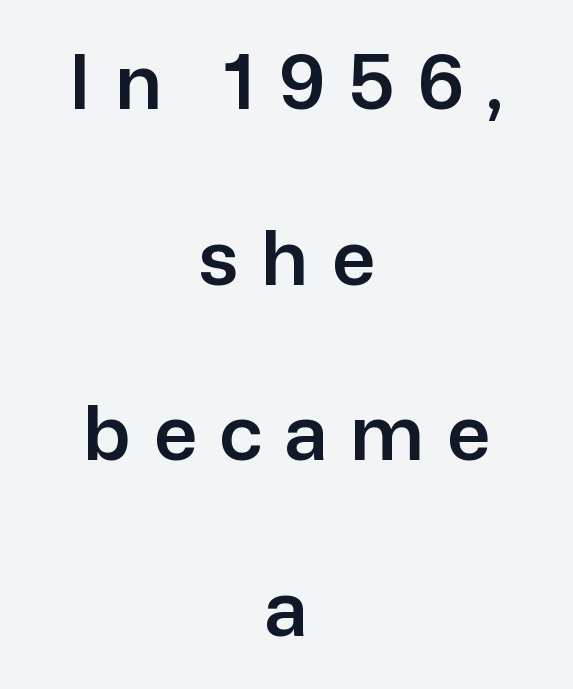
The glyphs are unaccompanied by any horizontal stroke below them. No feet cap the strokes, marking this as sans-serif type. Posture: upright roman. The paragraph shown floats in the horizontal middle. Proportional: the letters do not fall into vertical columns.
